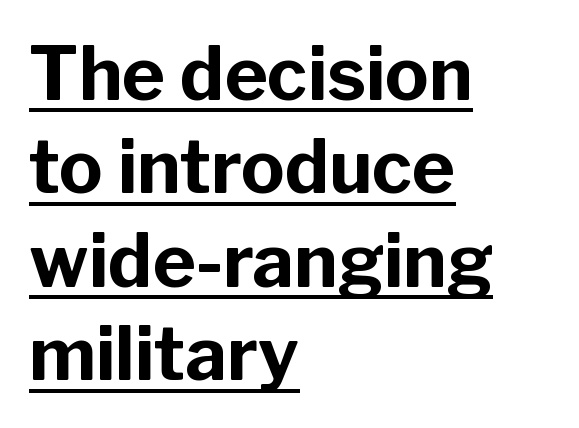
A typesetter would call this leading conventional body-copy spacing. As a designer I'd log this as weight 700, bold. The specimen reads as upright at a glance. Has an underline been added? It has. The passage is arranged the way most books set body copy — flush left.
